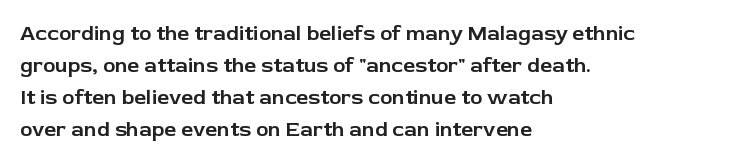
Layout note: lines flush left. The string is rendered with underlining switched off. The line texture is even and compact thanks to regular tracking. A roman cut, with each character standing at attention. The space between consecutive lines is moderate.
